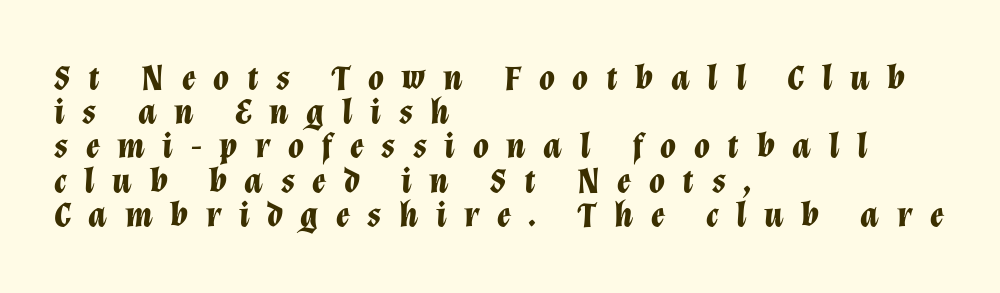
Q: Is the text bold? A: Yes.
Q: Is the text italic (slanted)? A: Yes, it leans right by about 12 degrees.
Q: Is the text underlined? A: No.
Q: How is the paragraph aligned? A: Left-aligned.
Q: Is the spacing between letters normal or unusually wide? A: Unusually wide.
Q: Is the spacing between lines tight, normal or loose? A: Tight.
Q: Width (condensed, normal, or wide)? A: Normal.
Q: Stroke contrast? A: Low.
Q: x-height? A: Medium.
Q: Monospaced? A: No.
